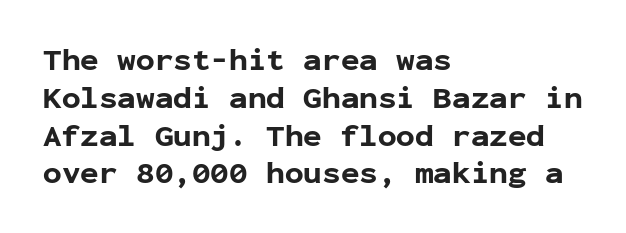
The image shows 31 px bold sans-serif type, upright, monospaced; set left-aligned, line spacing 1.22x, normal letter spacing, not underlined; low stroke contrast and a medium x-height.
